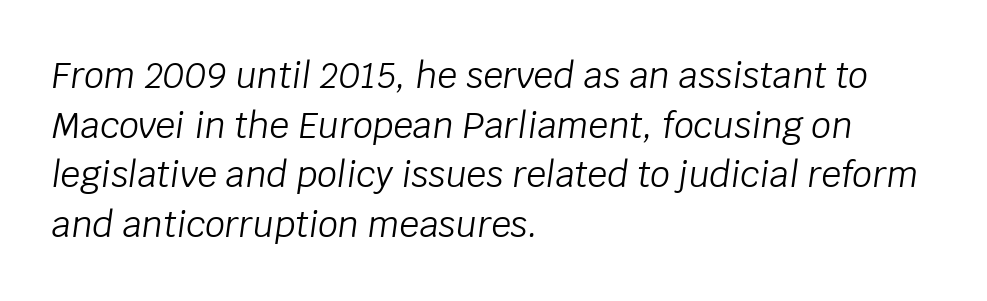
{"italic": "yes", "lean": "right", "slant_degrees": 8, "bold": "no", "weight": "light", "width": "normal", "stroke_contrast": "low", "x_height": "large", "monospaced": "no", "underline": "no", "align": "left", "line_spacing": "normal", "line_spacing_ratio": 1.42, "letter_spacing": "normal", "letter_spacing_em": 0.0, "glyph_px": 35}
